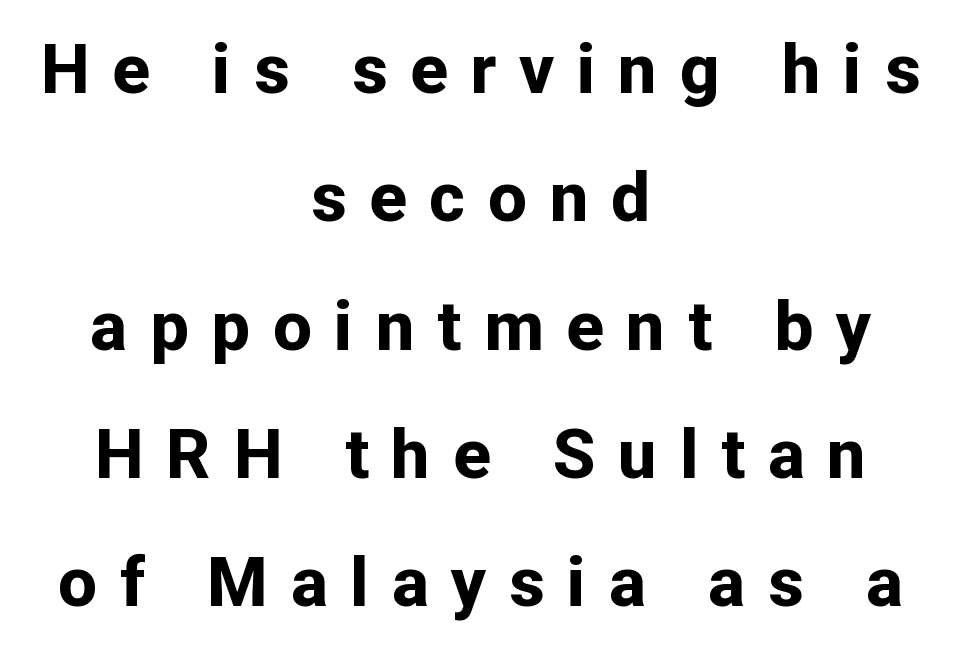
Upright lettering throughout. A centered setting, common on invitations and titles, is used for this passage. Strong, thick strokes mark this as bold type. The glyphs are unaccompanied by any horizontal stroke below them.
